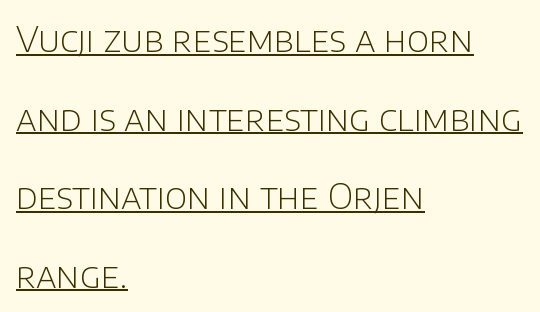
Q: Is the text bold? A: No.
Q: Is the text italic (slanted)? A: No, it is upright.
Q: Is the typeface a serif or a sans-serif typeface? A: Sans-serif.
Q: Is the text underlined? A: Yes.
Q: How is the paragraph aligned? A: Left-aligned.
Q: Is the spacing between letters normal or unusually wide? A: Normal.
Q: Is the spacing between lines tight, normal or loose? A: Loose.
Q: Width (condensed, normal, or wide)? A: Normal.
Q: Stroke contrast? A: Low.
Q: x-height? A: Large.
Q: Monospaced? A: No.
